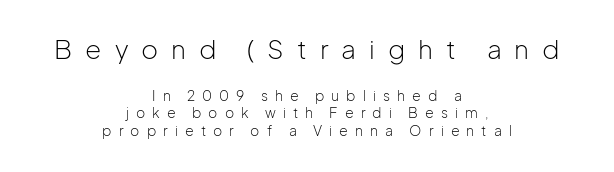
{"italic": "no", "bold": "no", "underline": "no", "align": "center", "line_spacing": "normal", "line_spacing_ratio": 1.26, "letter_spacing": "wide", "letter_spacing_em": 0.5, "larger_block": "first", "size_ratio": 1.86, "glyph_px": 26}
